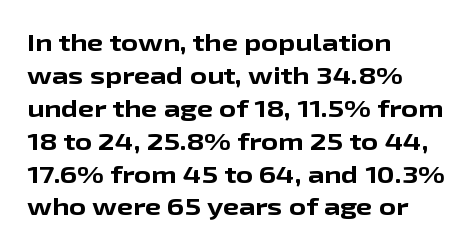
The gaps between neighbouring characters are ordinary and unremarkable. A dark, heavy texture on the line: the type is bold. Leftover space on each line is placed entirely after the last word. Reading down the column, the eye jumps a familiar distance to each next line. This is the regular roman posture of the typeface.
